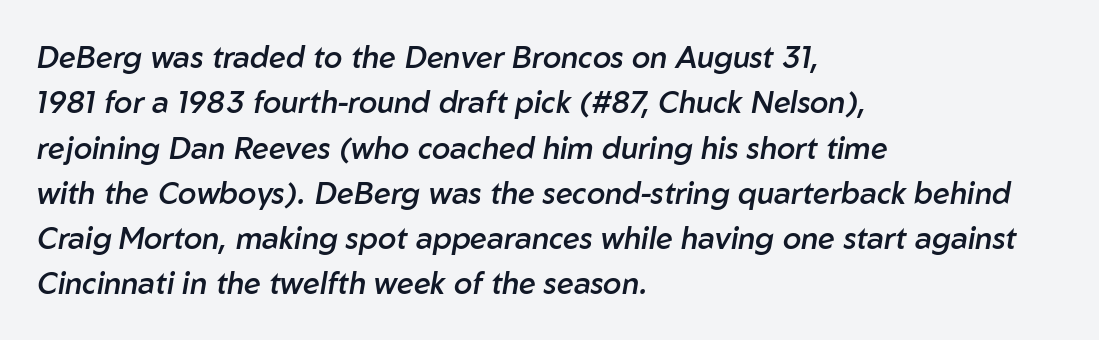
Would a proofreader flag this as italicized? Yes. A bit beefed up — I'd call it semibold rather than bold. The setting favours the left margin, as ordinary paragraphs usually do. A normal amount of white space separates one row of letters from the next. Compared with typical body copy, the letter spacing here is the same. These lines are rendered in a variable-pitch font.
